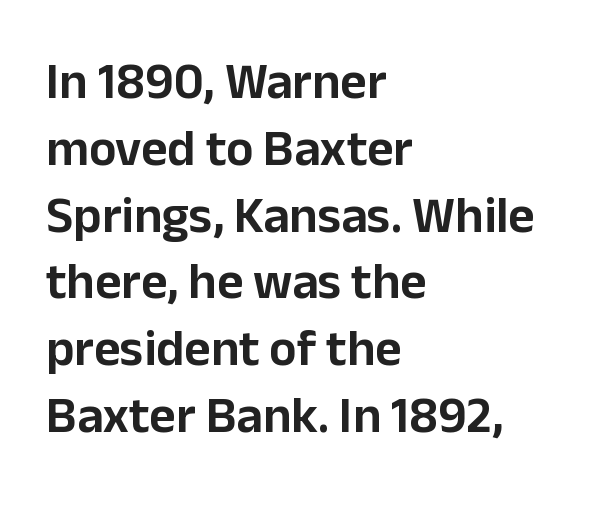
Rule under the text: the space is simply empty. The rendering uses natural spacing where letterforms have individual widths. These lines were composed using upright roman letters. Serifs: no, the terminals of the letterforms are clean. The lines sit at an ordinary, default distance from one another.
